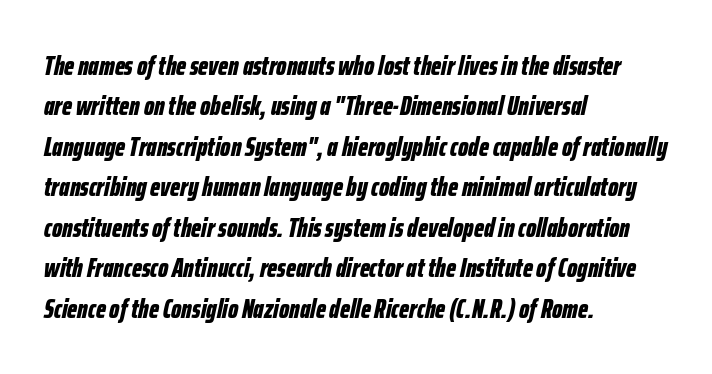
Typesetter's note: full bold, strokes at maximum text heaviness. Horizontally, the lines are justified to the leading edge only. These lines sit exactly where default settings would place them. Nobody touched the tracking dial on this one. The specimen reads as italic at a glance.
